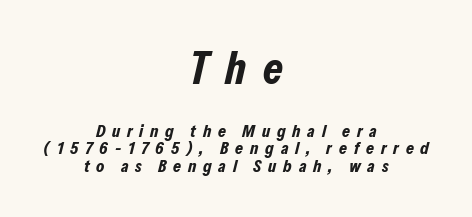
{"italic": "yes", "lean": "right", "slant_degrees": 13, "bold": "yes", "weight": "bold", "width": "condensed", "stroke_contrast": "low", "x_height": "medium", "monospaced": "no", "underline": "no", "align": "center", "line_spacing": "tight", "line_spacing_ratio": 0.96, "letter_spacing": "wide", "letter_spacing_em": 0.38, "larger_block": "first", "size_ratio": 2.5, "glyph_px": 45}
